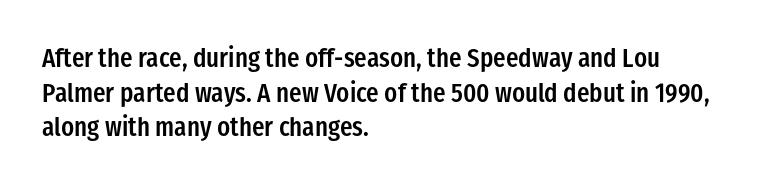
{"italic": "no", "bold": "semi", "underline": "no", "align": "left", "line_spacing": "normal", "line_spacing_ratio": 1.33, "letter_spacing": "normal", "letter_spacing_em": 0.0, "glyph_px": 26}
